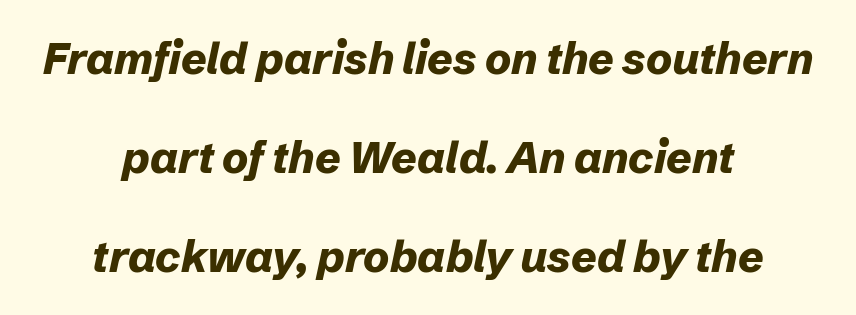
Proportional: the letters do not fall into vertical columns. The typography opts for an oblique posture over an upright one. Any mark beneath the type? The region is blank. Reading down the column, the eye jumps a long way to each next line. Chunky letters — that's bold for sure.
